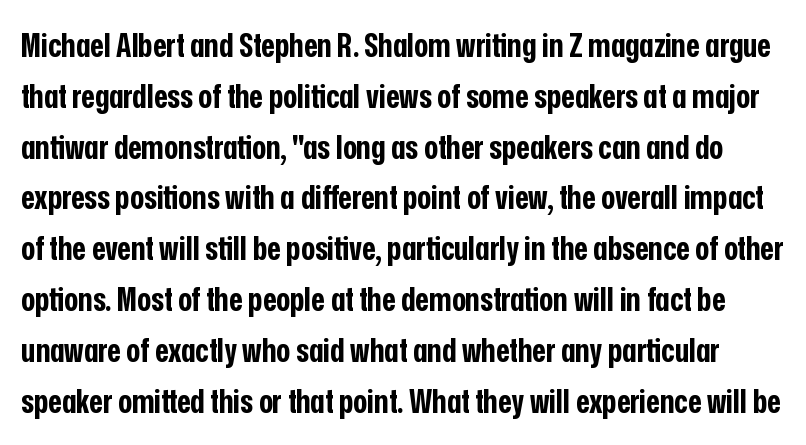
{"serif": "no", "italic": "no", "bold": "yes", "weight": "bold", "width": "condensed", "stroke_contrast": "low", "x_height": "medium", "monospaced": "no", "underline": "no", "line_spacing": "normal", "line_spacing_ratio": 1.54, "letter_spacing": "normal", "letter_spacing_em": 0.0, "glyph_px": 33}
